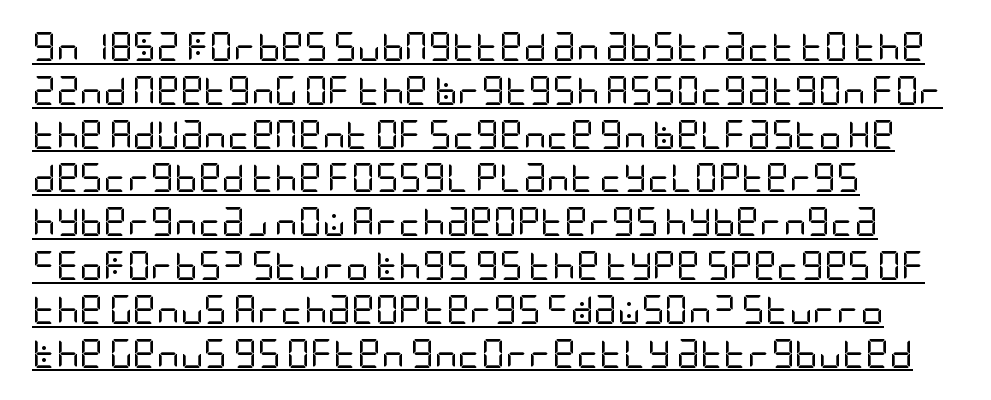
Q: Is the text bold? A: No.
Q: Is the text italic (slanted)? A: No, it is upright.
Q: Is the typeface a serif or a sans-serif typeface? A: Sans-serif.
Q: Is the text underlined? A: Yes.
Q: How is the paragraph aligned? A: Left-aligned.
Q: Is the spacing between letters normal or unusually wide? A: Normal.
Q: Is the spacing between lines tight, normal or loose? A: Normal.
Q: Width (condensed, normal, or wide)? A: Condensed.
Q: Stroke contrast? A: Low.
Q: x-height? A: Large.
